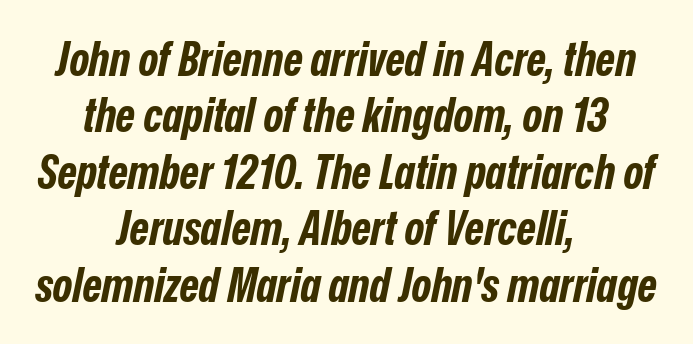
The image shows 47 px bold, condensed type, italic (leaning right); set centered, line spacing 1.2x, normal letter spacing, not underlined; low stroke contrast and a medium x-height.
